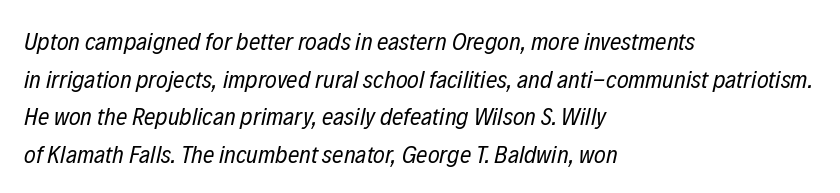
Only glyphs here, with clear space below each row. The font is comparable to plain body text, perhaps lighter. A typesetter would call this leading conventional body-copy spacing. The axis of the letterforms is tilted away from vertical. Here the glyphs are tracked normally, forming tight word shapes. Where is the straight margin? On the left.
